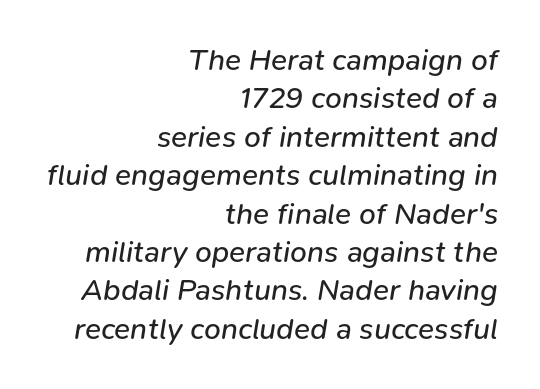
The image shows 30 px regular-weight type, italic (leaning right); set right-aligned, normal line spacing (1.28x), normal letter spacing, not underlined; low stroke contrast and a medium x-height.
